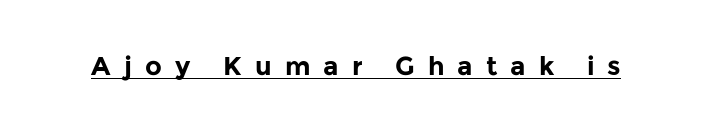
Q: Is the text bold? A: Yes.
Q: Is the text italic (slanted)? A: No, it is upright.
Q: Is the text underlined? A: Yes.
Q: Is the spacing between letters normal or unusually wide? A: Unusually wide.
